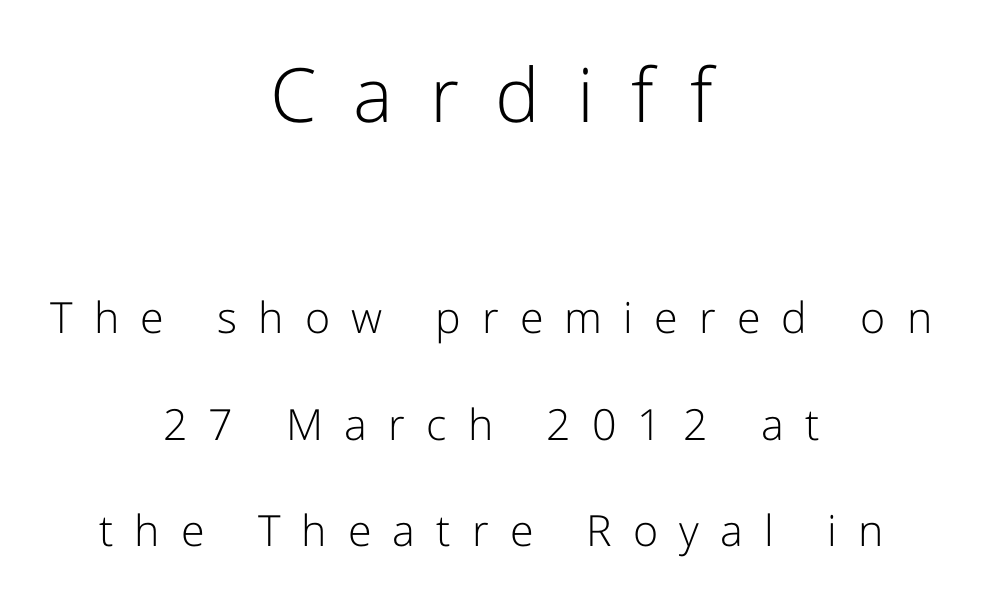
The image shows 75 px light sans-serif type, upright; set centered, loose line spacing (2.48x), unusually wide letter spacing (+0.49 em), not underlined; the first (top) block is 1.74x larger; low stroke contrast and a medium x-height.
